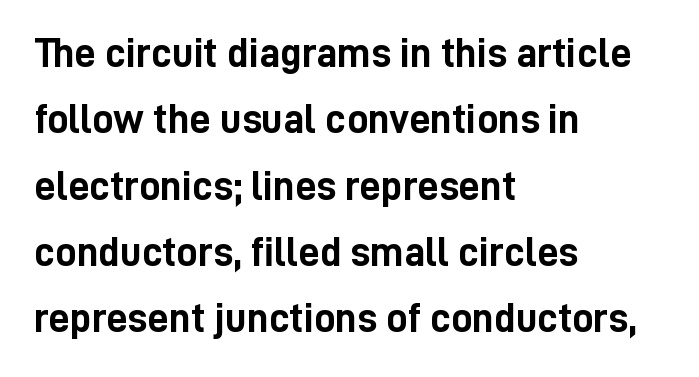
Q: Is the text bold? A: Yes.
Q: Is the text italic (slanted)? A: No, it is upright.
Q: Is the typeface a serif or a sans-serif typeface? A: Sans-serif.
Q: Is the text underlined? A: No.
Q: How is the paragraph aligned? A: Left-aligned.
Q: Is the spacing between letters normal or unusually wide? A: Normal.
Q: Is the spacing between lines tight, normal or loose? A: Normal.
Q: Width (condensed, normal, or wide)? A: Condensed.
Q: Stroke contrast? A: Low.
Q: x-height? A: Medium.
Q: Monospaced? A: No.
